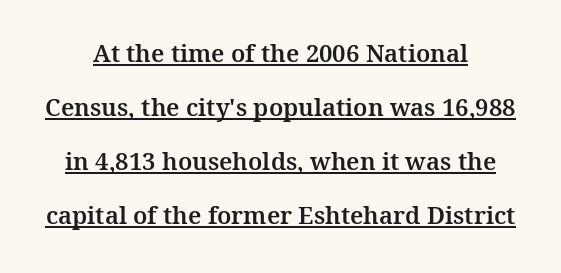
Nothing unusual about the tracking: characters are spaced as the font intends. The specimen reads as upright at a glance. Quick note: underline on. Quick note: interline space is abundant.
